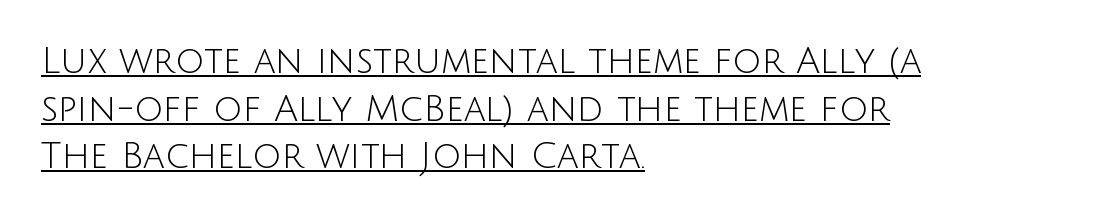
{"serif": "no", "italic": "no", "bold": "no", "weight": "light", "width": "normal", "stroke_contrast": "low", "x_height": "large", "monospaced": "no", "underline": "yes", "align": "left", "line_spacing": "normal", "line_spacing_ratio": 1.32, "letter_spacing": "normal", "letter_spacing_em": 0.0, "glyph_px": 36}
